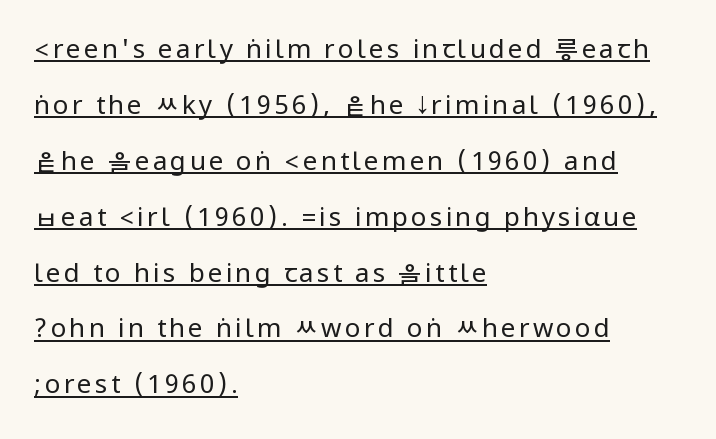
{"italic": "no", "bold": "no", "underline": "yes", "align": "left", "line_spacing": "loose", "line_spacing_ratio": 2.15, "glyph_px": 26}
